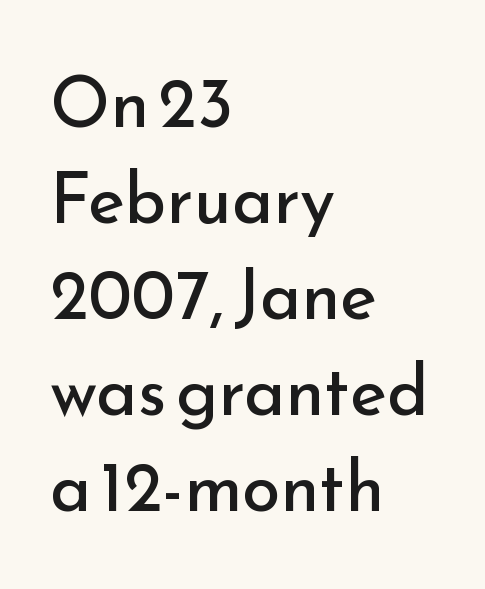
The image shows 70 px regular-weight sans-serif type, upright; set left-aligned, normal line spacing (1.37x), normal letter spacing, not underlined; low stroke contrast and a small x-height.
